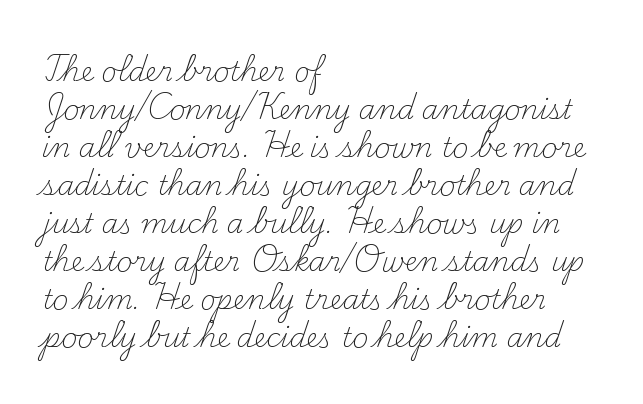
{"bold": "no", "underline": "no", "align": "left", "line_spacing": "normal", "line_spacing_ratio": 1.41, "letter_spacing": "normal", "letter_spacing_em": 0.0, "glyph_px": 27}
